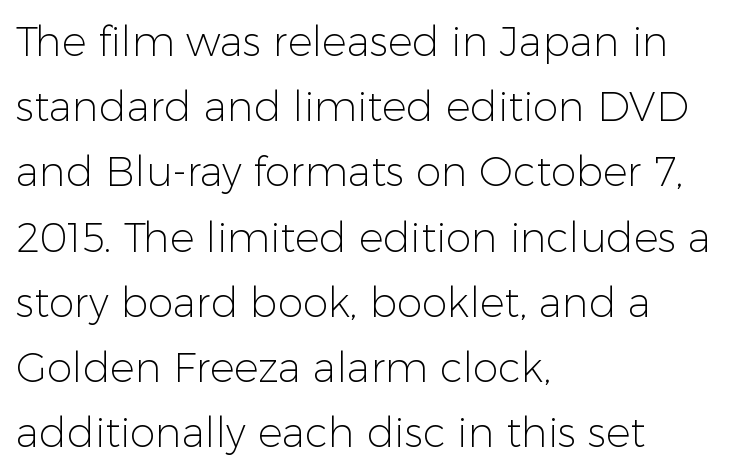
The image shows 41 px light sans-serif type, upright; set left-aligned, normal line spacing (1.59x), normal letter spacing, not underlined; low stroke contrast and a medium x-height.
